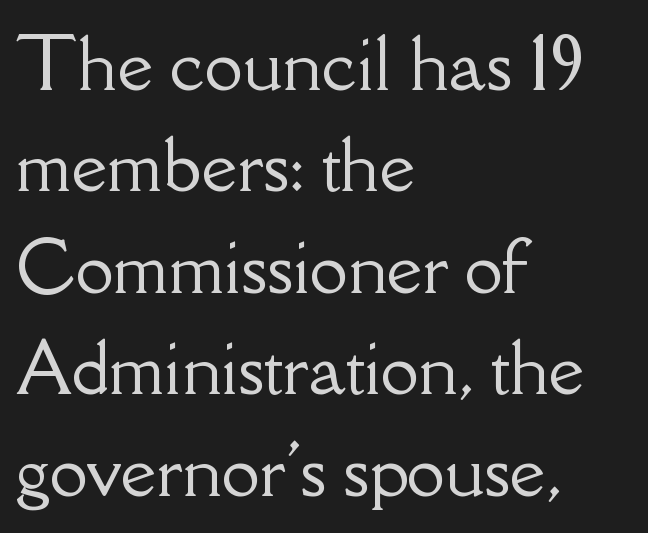
{"serif": "yes", "italic": "no", "width": "normal", "stroke_contrast": "low", "x_height": "small", "monospaced": "no", "underline": "no", "align": "left", "line_spacing": "normal", "line_spacing_ratio": 1.47, "letter_spacing": "normal", "letter_spacing_em": 0.0, "glyph_px": 69}
